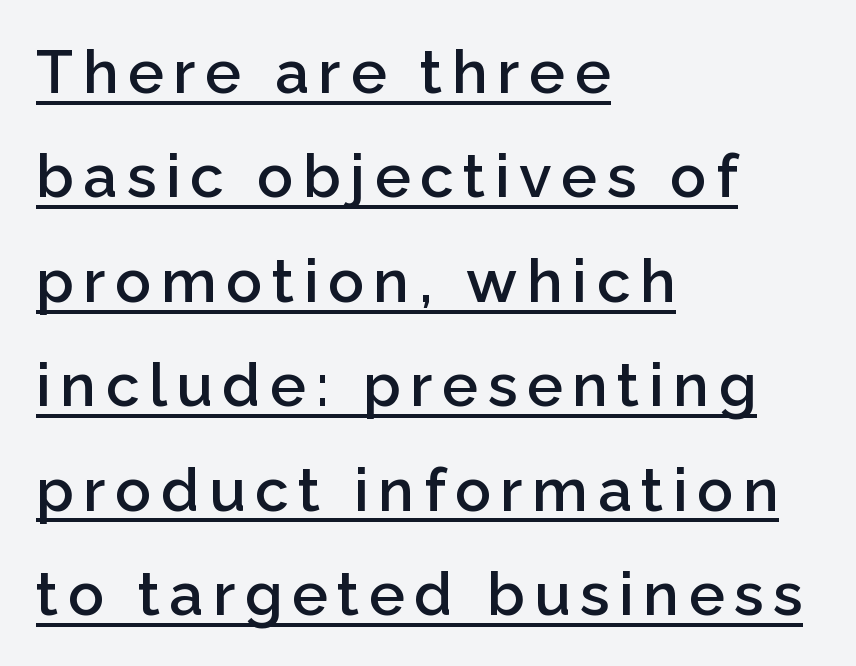
Does the copy run flush right? No — it runs flush left. Looks like regular typesetting: each glyph gets only the width it needs. Note: no serifs on the glyphs. A rule runs beneath these lines of type.
